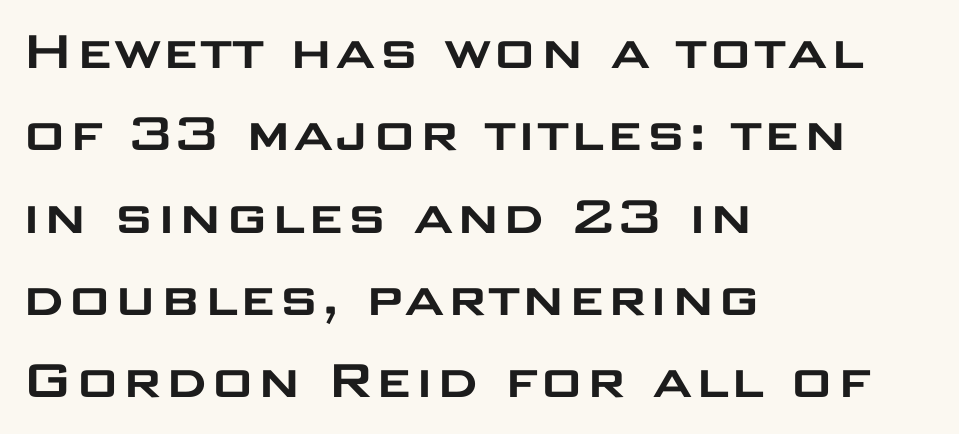
Q: Is the text italic (slanted)? A: No, it is upright.
Q: Is the typeface a serif or a sans-serif typeface? A: Sans-serif.
Q: Is the text underlined? A: No.
Q: How is the paragraph aligned? A: Left-aligned.
Q: Is the spacing between letters normal or unusually wide? A: Normal.
Q: Is the spacing between lines tight, normal or loose? A: Normal.
Q: Width (condensed, normal, or wide)? A: Wide.
Q: Stroke contrast? A: Low.
Q: x-height? A: Large.
Q: Monospaced? A: No.
